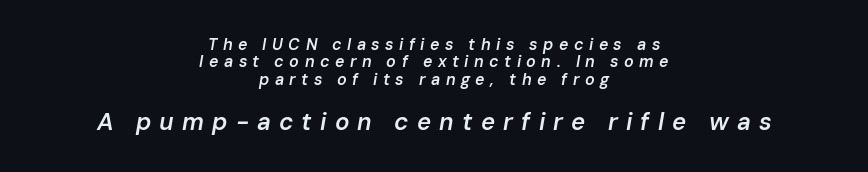
{"italic": "yes", "lean": "right", "slant_degrees": 10, "bold": "semi", "underline": "no", "align": "center", "line_spacing": "tight", "line_spacing_ratio": 1.09, "letter_spacing": "wide", "letter_spacing_em": 0.34, "larger_block": "second", "size_ratio": 1.5, "glyph_px": 24}
